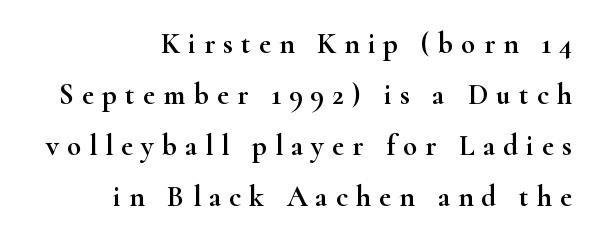
Q: Is the text italic (slanted)? A: No, it is upright.
Q: Is the typeface a serif or a sans-serif typeface? A: Serif.
Q: Is the text underlined? A: No.
Q: How is the paragraph aligned? A: Right-aligned.
Q: Is the spacing between letters normal or unusually wide? A: Unusually wide.
Q: Width (condensed, normal, or wide)? A: Wide.
Q: Stroke contrast? A: High.
Q: x-height? A: Small.
Q: Monospaced? A: No.
